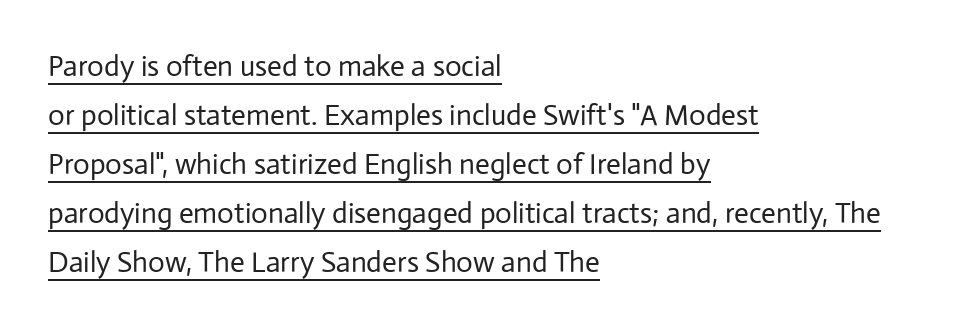
The image shows 29 px regular-weight sans-serif type, upright; set left-aligned, normal line spacing (1.69x), normal letter spacing, underlined; low stroke contrast and a medium x-height.
